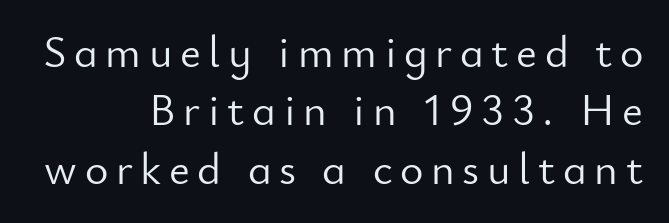
This sample has the flowing, uneven cadence of proportional lettering. Visually the block forms a straight wall on the right and a jagged coastline on the left. Is this a sans? Yes — the strokes have no serifs. Line spacing here is normal. Counters stay open thanks to moderate or lighter strokes. The strip under each line holds only bare page.
